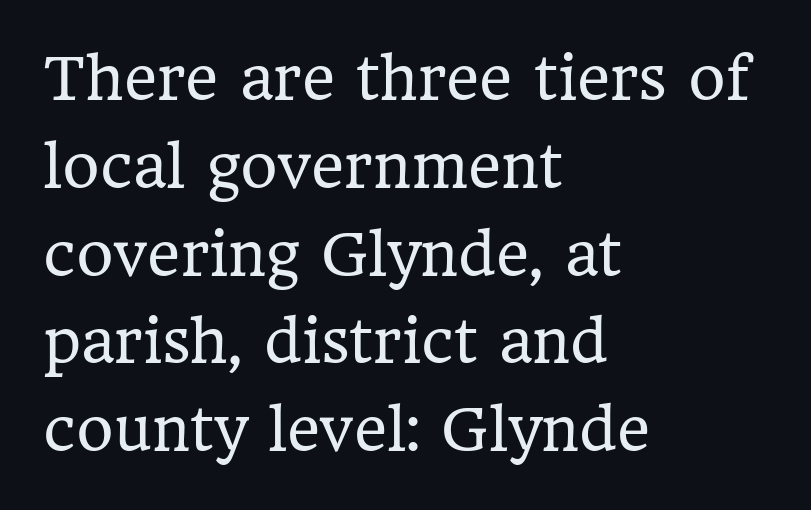
{"serif": "yes", "italic": "no", "bold": "no", "weight": "regular", "width": "normal", "stroke_contrast": "low", "x_height": "medium", "monospaced": "no", "underline": "no", "align": "left", "line_spacing": "normal", "line_spacing_ratio": 1.54, "letter_spacing": "normal", "letter_spacing_em": 0.0, "glyph_px": 57}
